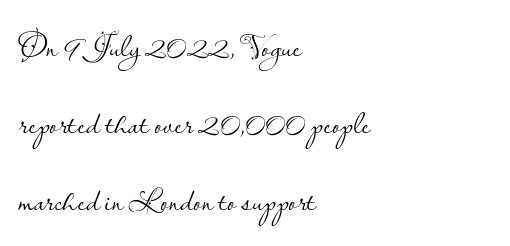
Each letter keeps its own natural width here, so spacing adapts to shape. The strokes carry an ordinary text weight at most. Horizontally, the lines are justified to the leading edge only. Letterform terminals end flat and unadorned throughout the passage.
